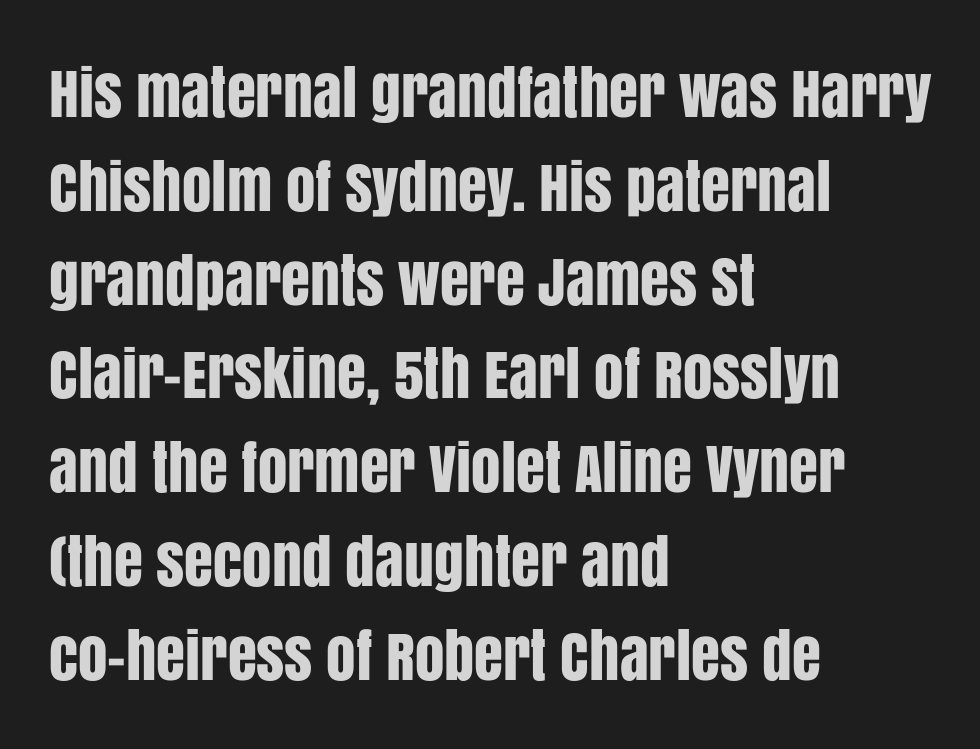
The image shows 59 px condensed sans-serif type, upright; set left-aligned, normal line spacing (1.59x), normal letter spacing, not underlined; low stroke contrast and a large x-height.
